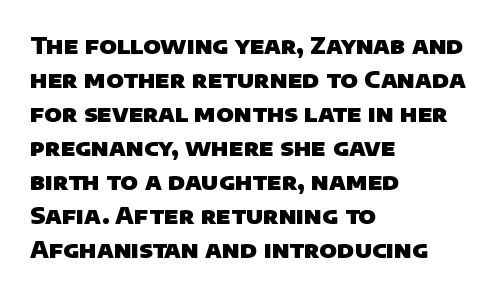
Q: Is the text bold? A: Yes.
Q: Is the text underlined? A: No.
Q: How is the paragraph aligned? A: Left-aligned.
Q: Is the spacing between letters normal or unusually wide? A: Normal.
Q: Is the spacing between lines tight, normal or loose? A: Normal.
